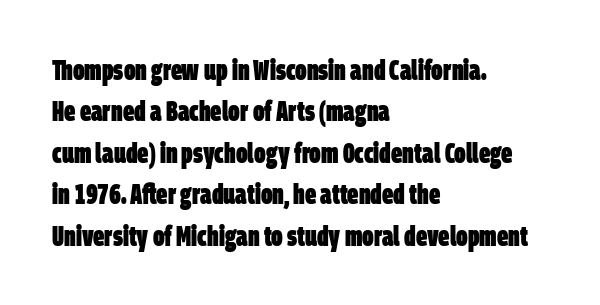
The letters are bold, with thick, heavy strokes. The rows are spaced the way most documents space them. Words appear dense and cohesive because spacing is normal. No word sits above an underline. The characters display no serif detailing; their extremities are plain.
